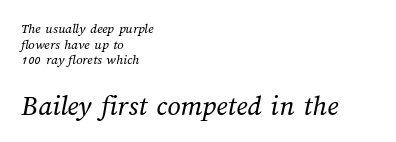
The image shows 29 px regular-weight type; set left-aligned, tight line spacing (1.11x), normal letter spacing, not underlined; the second (bottom) block is 2.07x larger; medium stroke contrast and a medium x-height.
